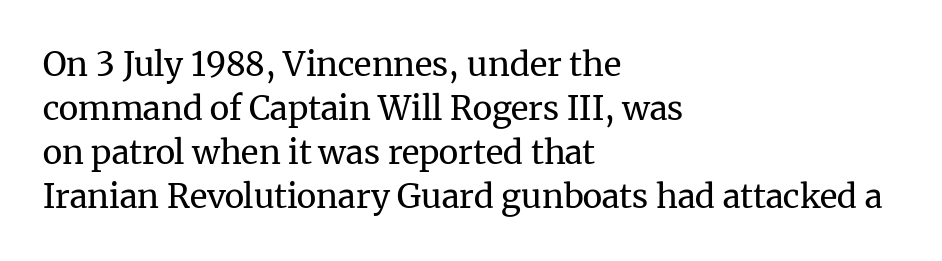
The image shows 33 px regular-weight serif type, upright; set left-aligned, normal line spacing (1.33x), normal letter spacing, not underlined; medium stroke contrast and a medium x-height.
